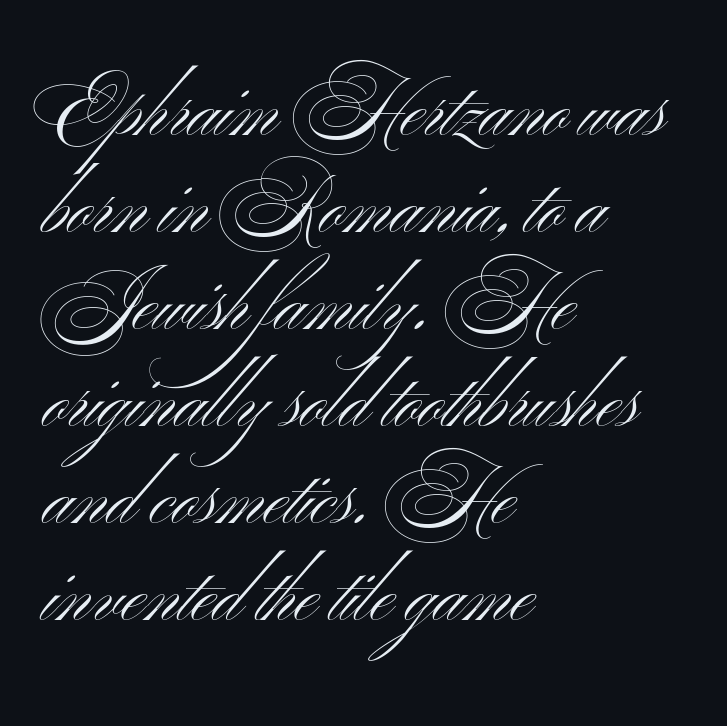
The glyphs in this specimen are sans serif. These glyphs show unthickened strokes, regular width or finer. Typeset ragged right — the left edge is the straight one. Reading down the column, the eye jumps a familiar distance to each next line. Each row of text sits above clean, open space.
